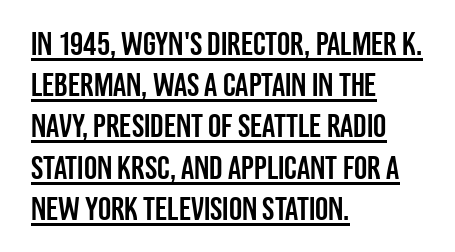
{"serif": "no", "italic": "no", "width": "condensed", "stroke_contrast": "low", "x_height": "large", "monospaced": "no", "underline": "yes", "align": "left", "line_spacing": "normal", "line_spacing_ratio": 1.25, "letter_spacing": "normal", "letter_spacing_em": 0.0, "glyph_px": 33}
